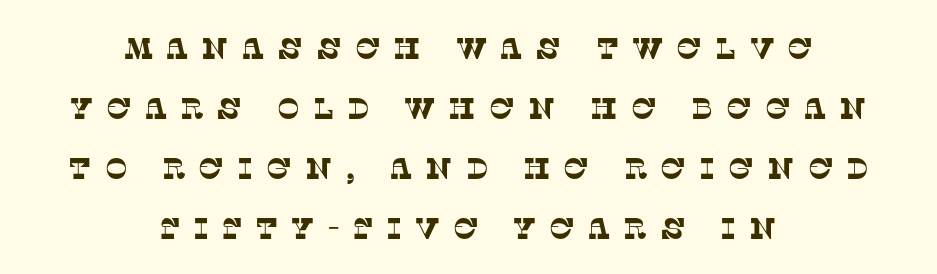
{"serif": "yes", "width": "normal", "stroke_contrast": "low", "x_height": "large", "monospaced": "no", "underline": "no", "align": "center", "line_spacing": "loose", "line_spacing_ratio": 2.0, "letter_spacing": "wide", "letter_spacing_em": 0.43, "glyph_px": 30}
